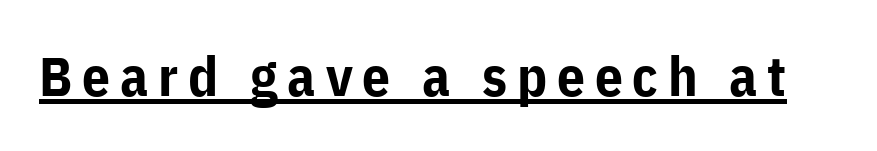
The image shows 55 px bold sans-serif type, upright; set underlined; low stroke contrast and a medium x-height.
